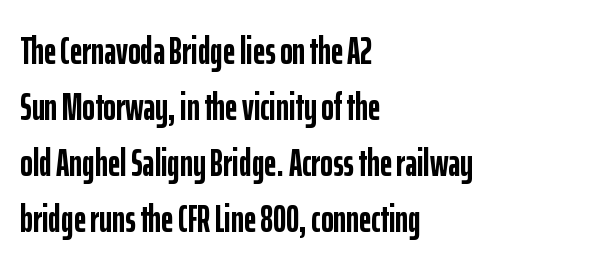
The font is running at its bold setting. In terms of leading, this rendering sits right in the middle. Unlike italic type, these characters show no tilt at all. Descender tails drop into unmarked territory. The letterforms sit shoulder to shoulder at normal distance.
